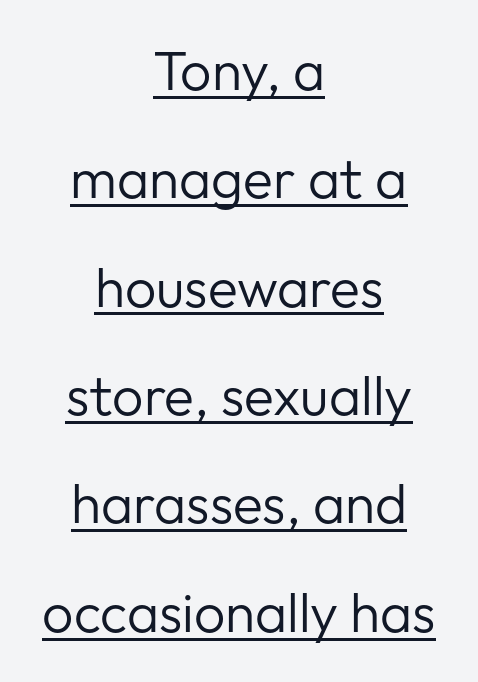
Q: Is the text bold? A: No.
Q: Is the text italic (slanted)? A: No, it is upright.
Q: Is the typeface a serif or a sans-serif typeface? A: Sans-serif.
Q: Is the text underlined? A: Yes.
Q: How is the paragraph aligned? A: Centered.
Q: Is the spacing between letters normal or unusually wide? A: Normal.
Q: Is the spacing between lines tight, normal or loose? A: Loose.
Q: Width (condensed, normal, or wide)? A: Normal.
Q: Stroke contrast? A: Low.
Q: x-height? A: Medium.
Q: Monospaced? A: No.
